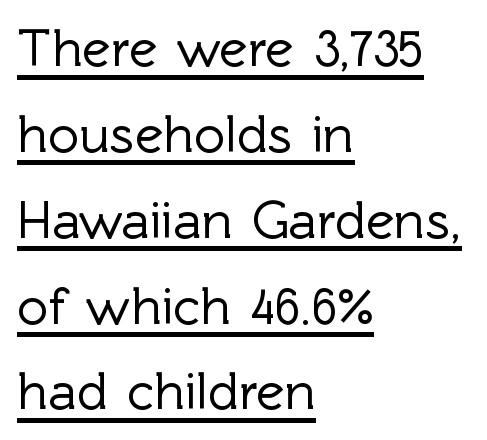
The image shows 54 px sans-serif type, upright; set left-aligned, normal line spacing (1.59x), normal letter spacing, underlined; a medium x-height.
